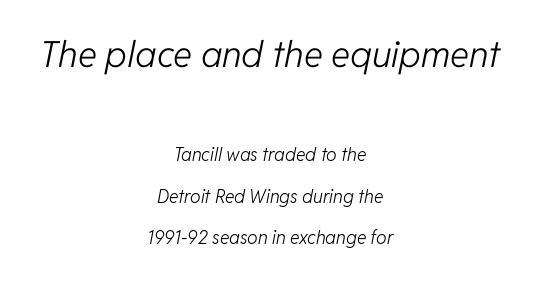
The image shows 36 px light type, italic (leaning right); set centered, loose line spacing (2.31x), normal letter spacing, not underlined; the first (top) block is 2.0x larger; low stroke contrast and a medium x-height.
